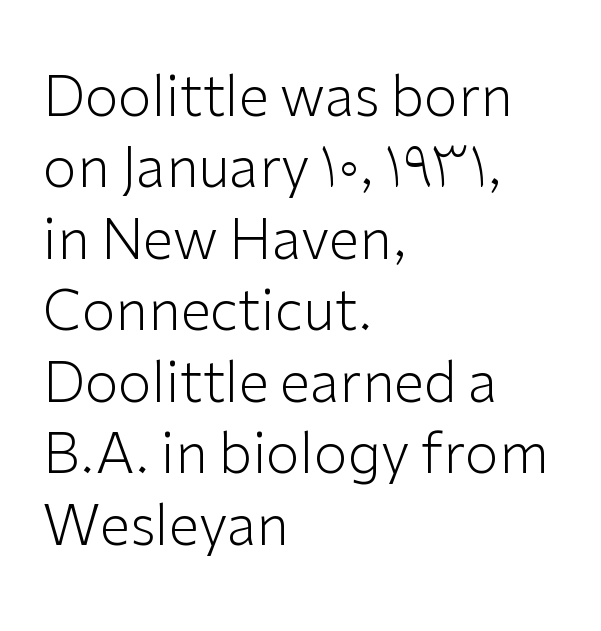
Regarding serifs, this sample does without them. In CSS terms this would be text-align: left. This sample keeps an unexceptional amount of space between lines. No extra tracking has been applied to these lines. Descenders are the only things crossing below the line. Spacing verdict: proportional, widths tailored to each character.
